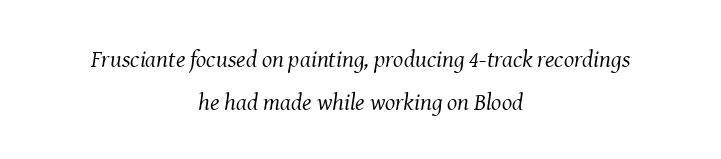
Q: Is the text bold? A: No.
Q: Is the text italic (slanted)? A: Yes, it leans right by about 8 degrees.
Q: Is the text underlined? A: No.
Q: How is the paragraph aligned? A: Centered.
Q: Is the spacing between letters normal or unusually wide? A: Normal.
